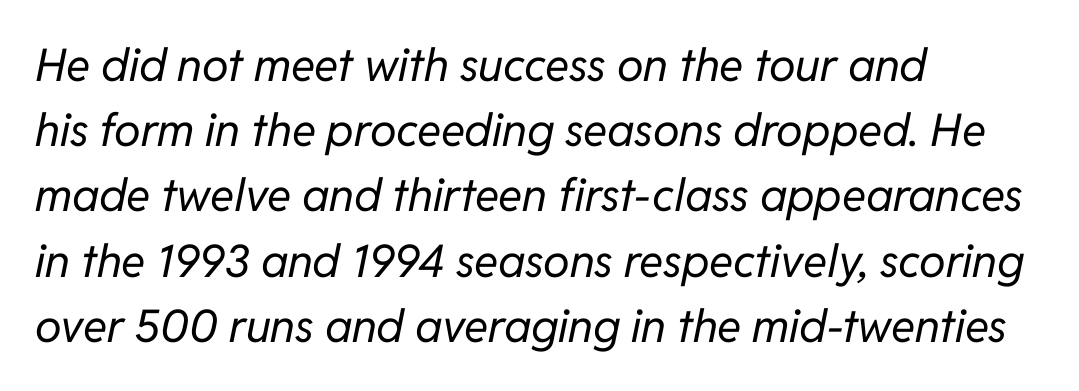
The image shows 45 px regular-weight type, italic (leaning right); set left-aligned, normal line spacing (1.45x), normal letter spacing, not underlined; low stroke contrast and a medium x-height.
